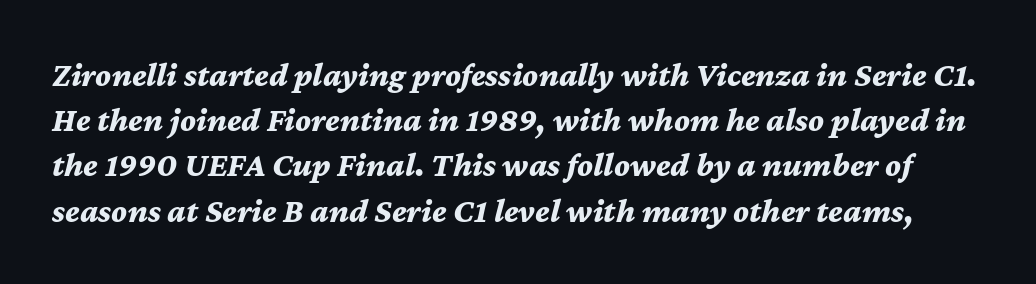
This sample keeps an unexceptional amount of space between lines. This is heavy type, rendered in bold. The text carries the slant typical of an italic or oblique font. Each word holds together tightly as a unit, with standard inter-letter gaps.
